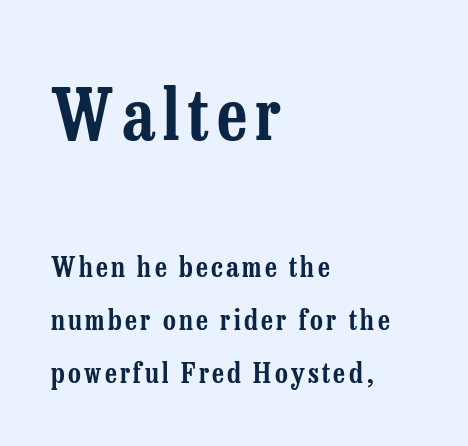
Q: Is the text italic (slanted)? A: No, it is upright.
Q: Is the typeface a serif or a sans-serif typeface? A: Serif.
Q: Is the text underlined? A: No.
Q: How is the paragraph aligned? A: Left-aligned.
Q: Which block of text is set in a larger size, the first (top) or the second (bottom)? A: The first (top) one.
Q: Width (condensed, normal, or wide)? A: Condensed.
Q: Stroke contrast? A: Low.
Q: x-height? A: Medium.
Q: Monospaced? A: No.
